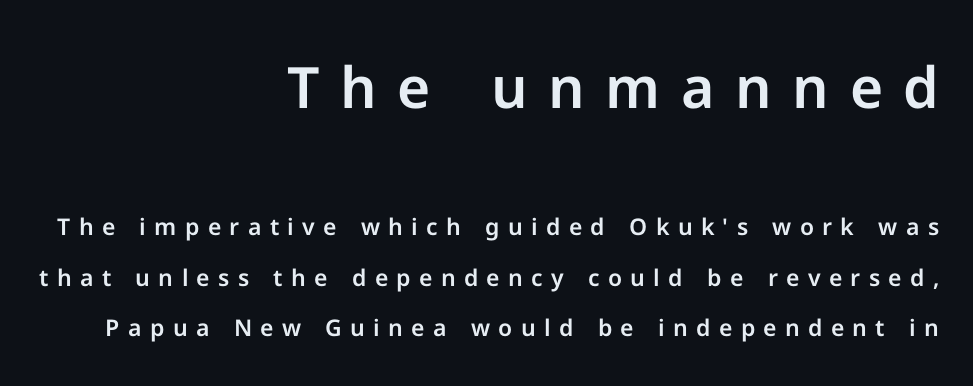
The image shows 57 px sans-serif type, upright; set right-aligned, loose line spacing (2.2x), unusually wide letter spacing (+0.36 em), not underlined; the first (top) block is 2.48x larger; low stroke contrast and a medium x-height.
